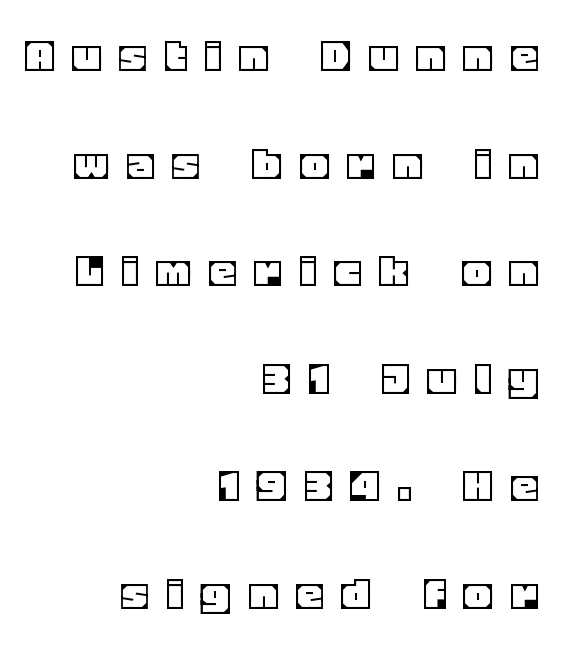
{"italic": "no", "width": "normal", "x_height": "large", "monospaced": "no", "underline": "no", "align": "right", "line_spacing": "loose", "line_spacing_ratio": 2.11, "letter_spacing": "wide", "letter_spacing_em": 0.4, "glyph_px": 51}
